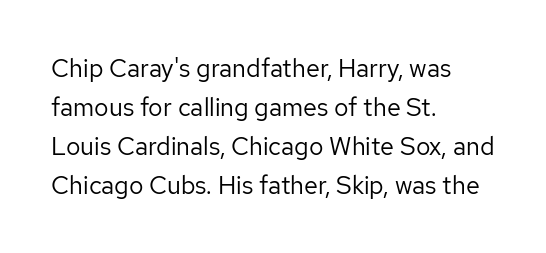
The image shows 25 px text type, upright; set left-aligned, normal line spacing (1.56x), normal letter spacing, not underlined.
